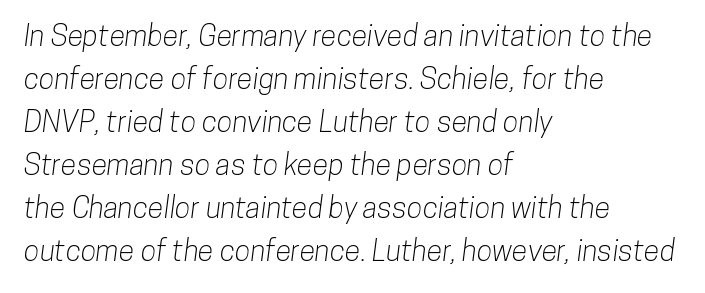
The line-height multiplier appears to be the usual default. Honestly, there is no underline to notice here at all. Look at the bottom of the vertical strokes: they stop flat, with no serifs. Each letter keeps its own natural width here, so spacing adapts to shape.
